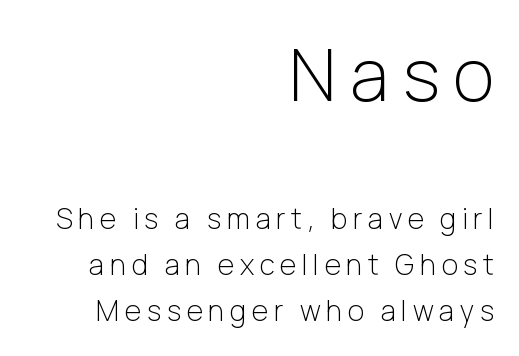
The image shows 71 px light sans-serif type, upright; set right-aligned, normal line spacing (1.65x), unusually wide letter spacing (+0.2 em), not underlined; the first (top) block is 2.54x larger; low stroke contrast and a medium x-height.
